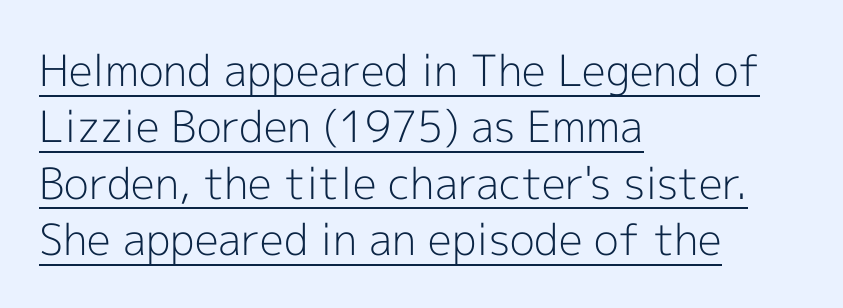
Q: Is the text bold? A: No.
Q: Is the text italic (slanted)? A: No, it is upright.
Q: Is the typeface a serif or a sans-serif typeface? A: Sans-serif.
Q: Is the text underlined? A: Yes.
Q: How is the paragraph aligned? A: Left-aligned.
Q: Is the spacing between letters normal or unusually wide? A: Normal.
Q: Is the spacing between lines tight, normal or loose? A: Normal.
Q: Width (condensed, normal, or wide)? A: Normal.
Q: x-height? A: Medium.
Q: Monospaced? A: No.
